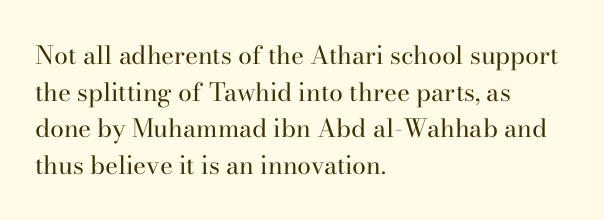
The image shows 25 px text type, upright; set left-aligned, normal line spacing (1.47x), normal letter spacing, not underlined.
